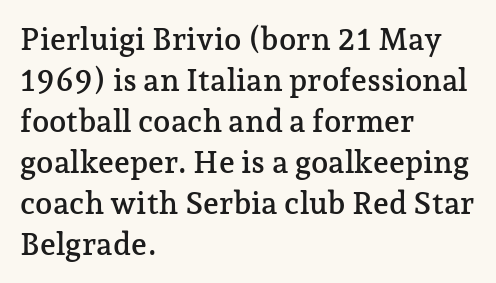
The letters sit at their default tracking, neither squeezed nor spread. A classic flush-left, rag-right setting is used for this passage. A typesetter would call this leading conventional body-copy spacing. Do the letters lean? They stand straight. The area under the type is left untouched. The glyphs in this specimen are seriffed.
